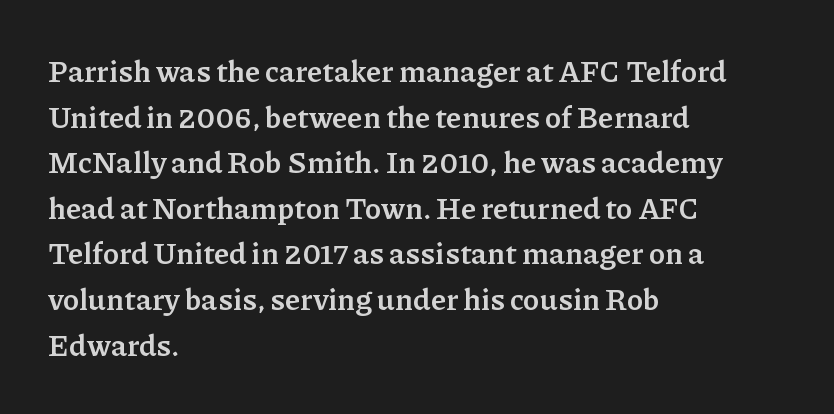
Q: Is the text bold? A: Yes.
Q: Is the text italic (slanted)? A: No, it is upright.
Q: Is the typeface a serif or a sans-serif typeface? A: Serif.
Q: Is the text underlined? A: No.
Q: How is the paragraph aligned? A: Left-aligned.
Q: Is the spacing between letters normal or unusually wide? A: Normal.
Q: Is the spacing between lines tight, normal or loose? A: Normal.
Q: Width (condensed, normal, or wide)? A: Normal.
Q: Stroke contrast? A: Low.
Q: x-height? A: Medium.
Q: Monospaced? A: No.
